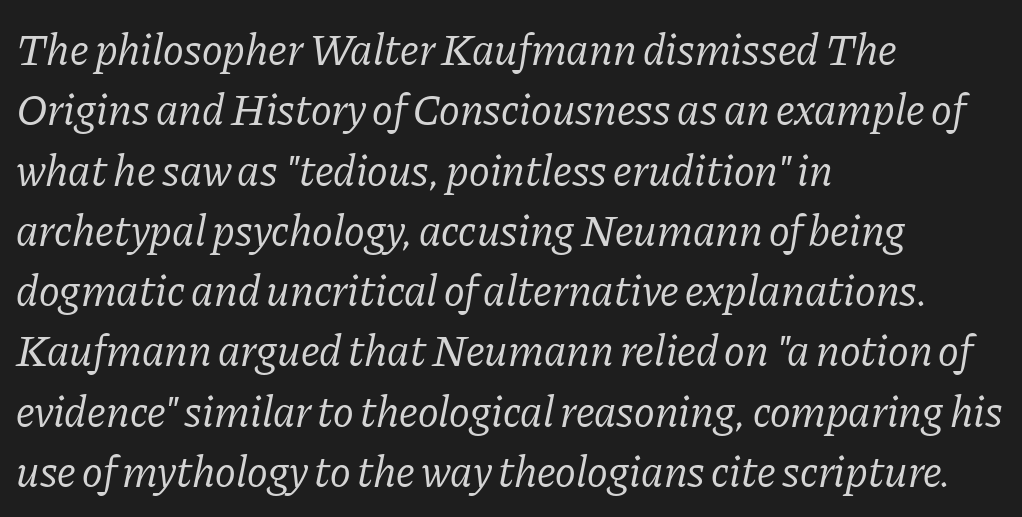
{"serif": "yes", "italic": "yes", "lean": "right", "slant_degrees": 11, "bold": "no", "weight": "regular", "width": "normal", "stroke_contrast": "low", "x_height": "medium", "monospaced": "no", "underline": "no", "align": "left", "line_spacing": "normal", "line_spacing_ratio": 1.37, "letter_spacing": "normal", "letter_spacing_em": 0.0, "glyph_px": 44}
